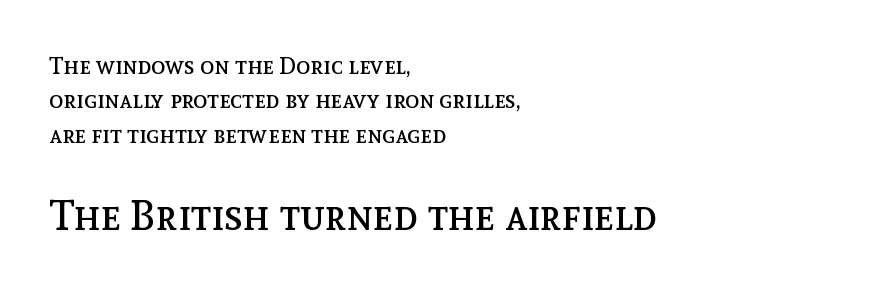
Reading down the column, the eye jumps a familiar distance to each next line. The type is set solid horizontally, with unmodified tracking. Scale increases going downward across the two blocks. Notice how the stems are strictly vertical — no italics here. Unbolded letterforms with no extra heft.
